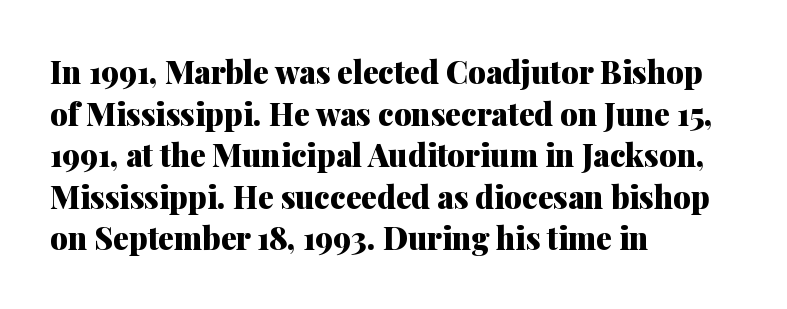
The image shows 31 px heavy serif type, upright; set left-aligned, normal line spacing (1.34x), normal letter spacing, not underlined; medium stroke contrast and a medium x-height.
